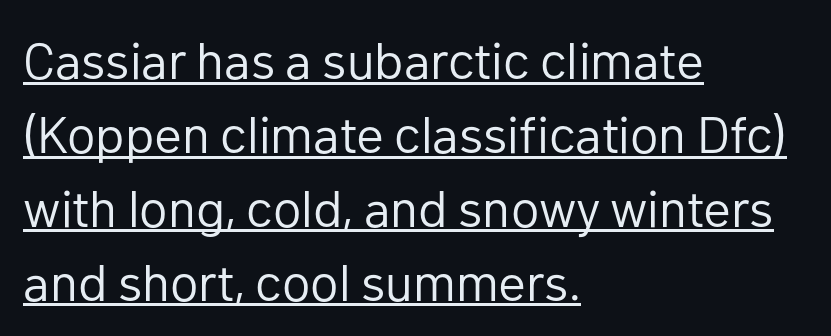
The image shows 52 px regular-weight sans-serif type, upright; set left-aligned, normal line spacing (1.42x), normal letter spacing, underlined; low stroke contrast and a medium x-height.
